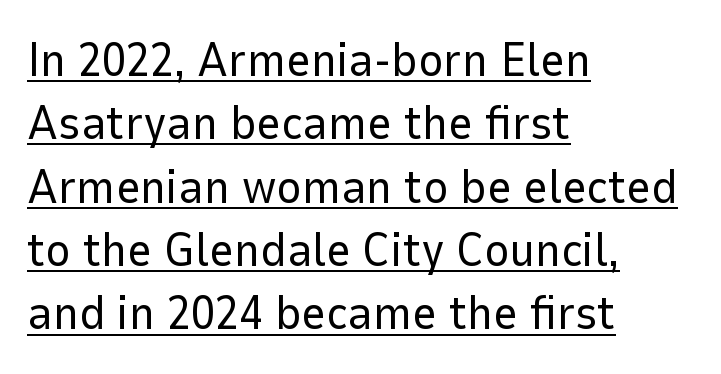
Q: Is the text bold? A: No.
Q: Is the text italic (slanted)? A: No, it is upright.
Q: Is the typeface a serif or a sans-serif typeface? A: Sans-serif.
Q: Is the text underlined? A: Yes.
Q: How is the paragraph aligned? A: Left-aligned.
Q: Is the spacing between letters normal or unusually wide? A: Normal.
Q: Is the spacing between lines tight, normal or loose? A: Normal.
Q: Width (condensed, normal, or wide)? A: Normal.
Q: Stroke contrast? A: Low.
Q: x-height? A: Medium.
Q: Monospaced? A: No.
